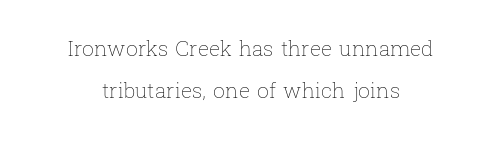
The image shows 21 px text type, upright; set centered, loose line spacing (1.99x), normal letter spacing, not underlined.
